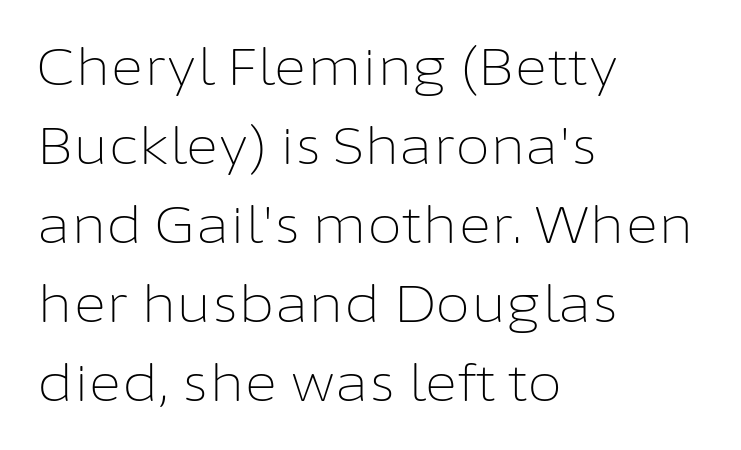
The letters advance in unequal steps, a hallmark of proportional type. Evenly set lines give the paragraph a standard silhouette. To sum up the face: it is a sans, with no serifs. Any mark beneath the type? The region is blank. The typesetter chose a ragged-right arrangement here. In terms of posture, this sample is upright.
